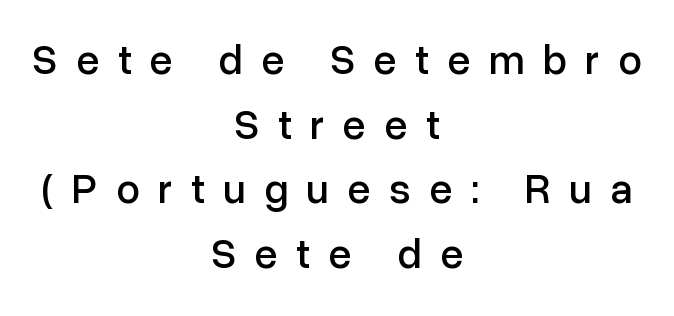
The image shows 42 px sans-serif type, upright; set centered, normal line spacing (1.54x), unusually wide letter spacing (+0.44 em), not underlined; low stroke contrast and a medium x-height.
